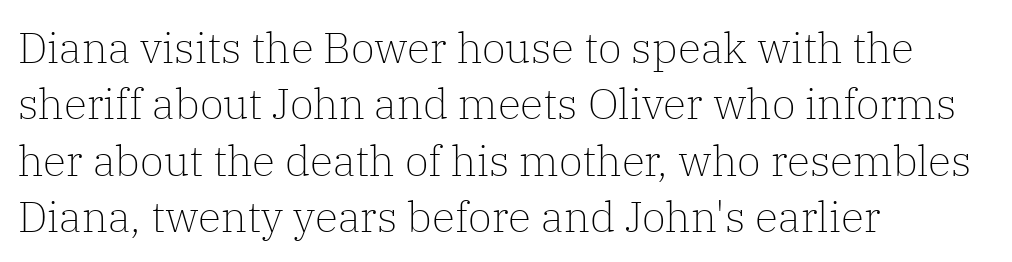
Q: Is the text bold? A: No.
Q: Is the text italic (slanted)? A: No, it is upright.
Q: Is the typeface a serif or a sans-serif typeface? A: Serif.
Q: Is the text underlined? A: No.
Q: How is the paragraph aligned? A: Left-aligned.
Q: Is the spacing between letters normal or unusually wide? A: Normal.
Q: Is the spacing between lines tight, normal or loose? A: Normal.
Q: Width (condensed, normal, or wide)? A: Normal.
Q: Stroke contrast? A: Low.
Q: x-height? A: Medium.
Q: Monospaced? A: No.
